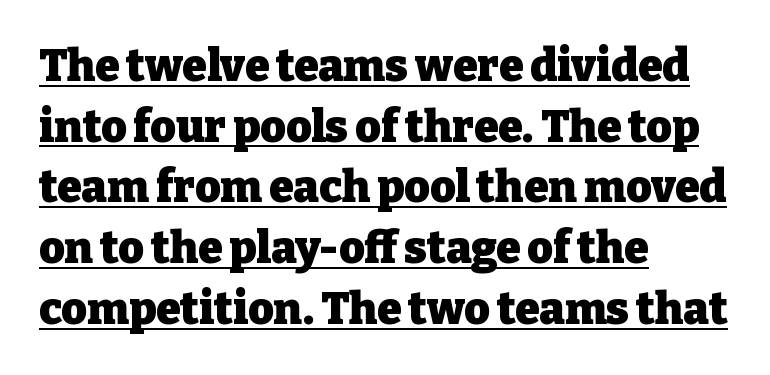
Q: Is the text bold? A: Yes.
Q: Is the text italic (slanted)? A: No, it is upright.
Q: Is the typeface a serif or a sans-serif typeface? A: Serif.
Q: Is the text underlined? A: Yes.
Q: How is the paragraph aligned? A: Left-aligned.
Q: Is the spacing between letters normal or unusually wide? A: Normal.
Q: Is the spacing between lines tight, normal or loose? A: Normal.
Q: Width (condensed, normal, or wide)? A: Normal.
Q: Stroke contrast? A: Low.
Q: x-height? A: Medium.
Q: Monospaced? A: No.
